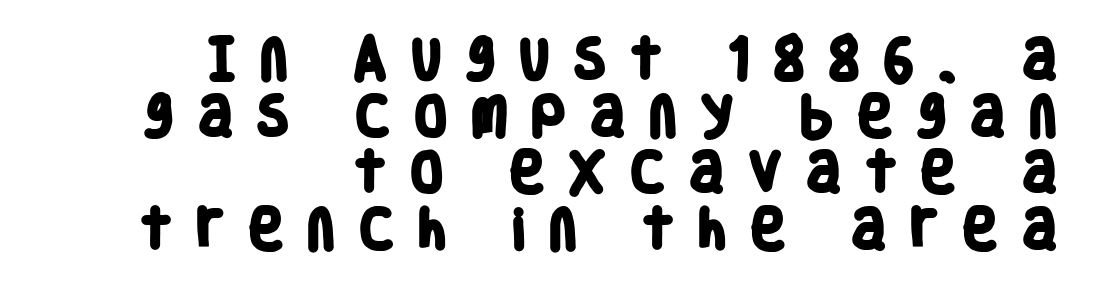
The rendering inserts visible extra space after every character. Rule under the text: the space is simply empty. Looks like regular typesetting: each glyph gets only the width it needs. Each letter's strokes conclude bluntly, with no projecting serifs. Chunky letters — that's bold for sure. The lines in this sample share a right terminus and differ only in where they begin.
